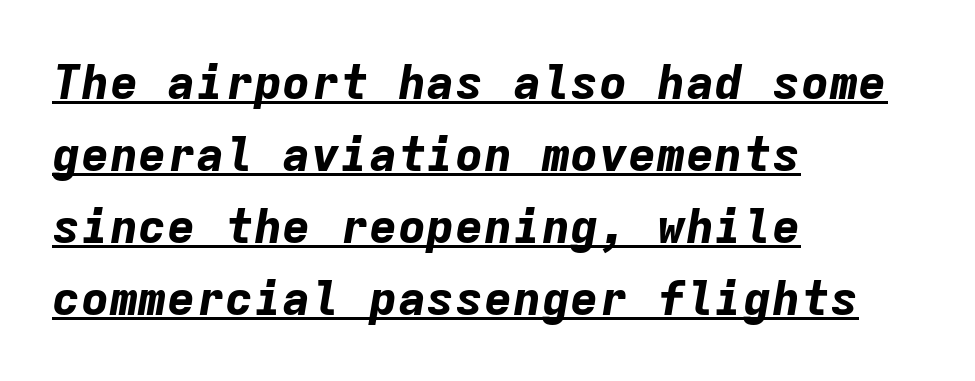
This sample uses an oblique cut, with every glyph tilted off the vertical. Spacing verdict: monospaced, one width for all characters. Caption: multi-line text, flush left, ragged right. Standard letterfit; no display-style spreading of the glyphs. The rows are spaced the way most documents space them.
